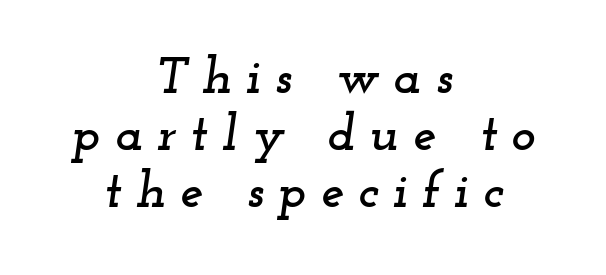
Q: Is the text italic (slanted)? A: Yes, it leans right by about 12 degrees.
Q: Is the typeface a serif or a sans-serif typeface? A: Serif.
Q: Is the text underlined? A: No.
Q: How is the paragraph aligned? A: Centered.
Q: Is the spacing between letters normal or unusually wide? A: Unusually wide.
Q: Is the spacing between lines tight, normal or loose? A: Tight.
Q: Width (condensed, normal, or wide)? A: Wide.
Q: Stroke contrast? A: Low.
Q: x-height? A: Small.
Q: Monospaced? A: No.
